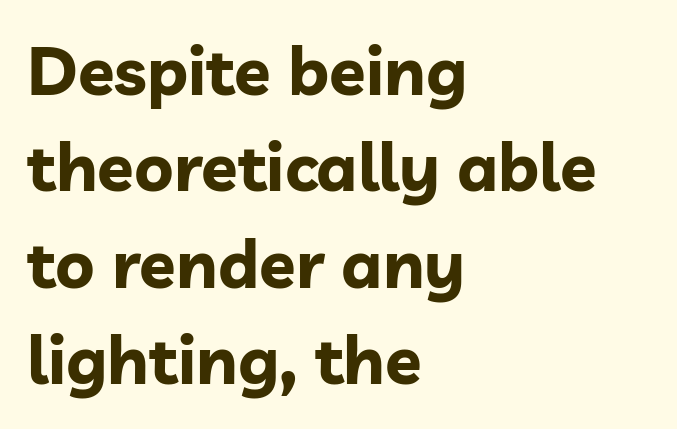
The gap between lines stays unmarked. How would I describe the line gaps? Plain and ordinary. These lines are composed in type without serifs. Varying glyph widths throughout — classic text-font behaviour.
